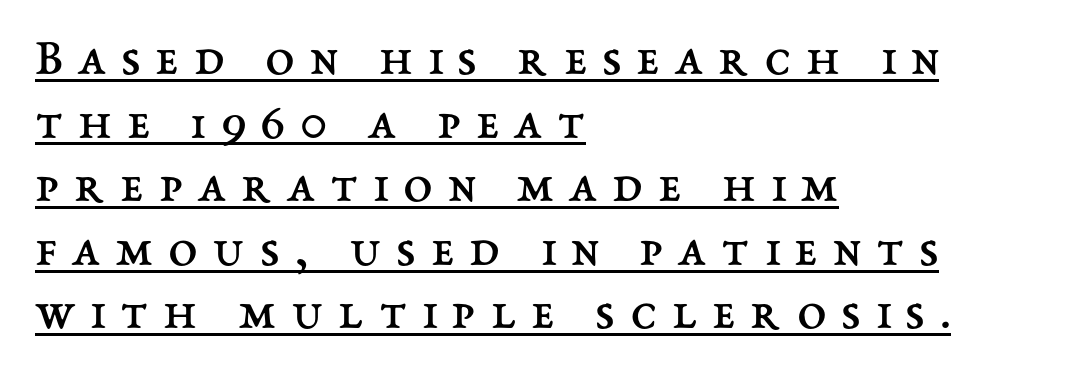
Q: Is the text bold? A: No.
Q: Is the text italic (slanted)? A: No, it is upright.
Q: Is the text underlined? A: Yes.
Q: How is the paragraph aligned? A: Left-aligned.
Q: Is the spacing between letters normal or unusually wide? A: Unusually wide.
Q: Width (condensed, normal, or wide)? A: Normal.
Q: Stroke contrast? A: Medium.
Q: x-height? A: Medium.
Q: Monospaced? A: No.
